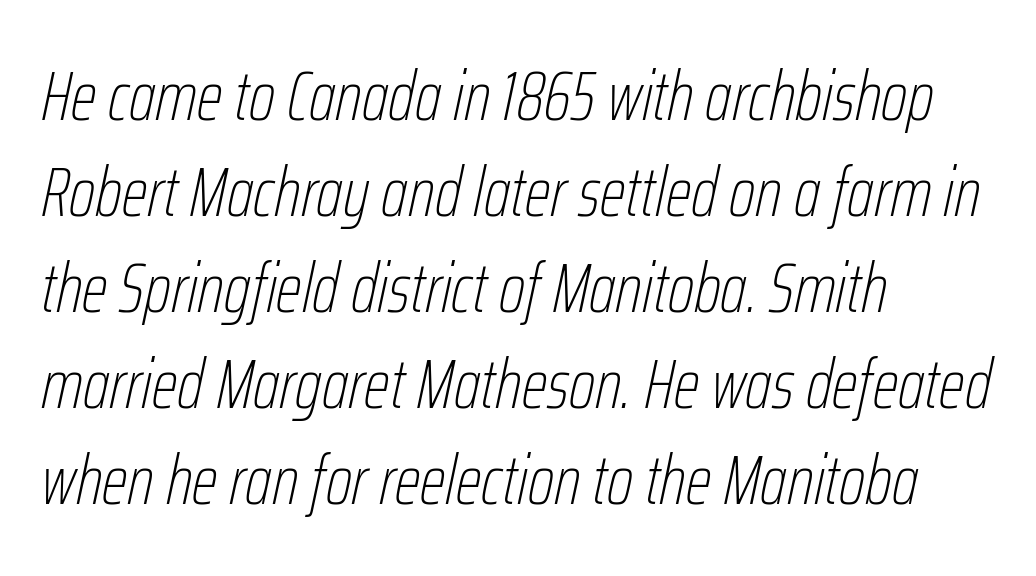
Q: Is the text bold? A: No.
Q: Is the text italic (slanted)? A: Yes, it leans right by about 12 degrees.
Q: Is the text underlined? A: No.
Q: How is the paragraph aligned? A: Left-aligned.
Q: Is the spacing between letters normal or unusually wide? A: Normal.
Q: Is the spacing between lines tight, normal or loose? A: Normal.
Q: Width (condensed, normal, or wide)? A: Condensed.
Q: Stroke contrast? A: Low.
Q: x-height? A: Medium.
Q: Monospaced? A: No.
